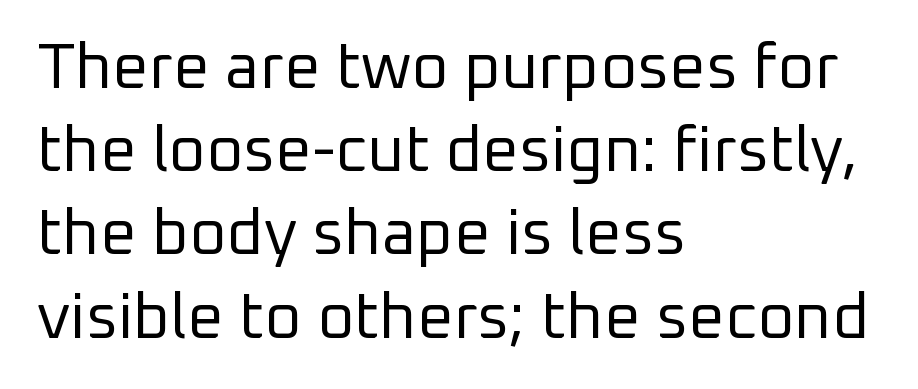
Glyph-to-glyph distance matches everyday printed text. The passage shown is typeset with a sans-serif family. Quick note: underline off. The passage shown is typed in a proportional face where columns would drift.
